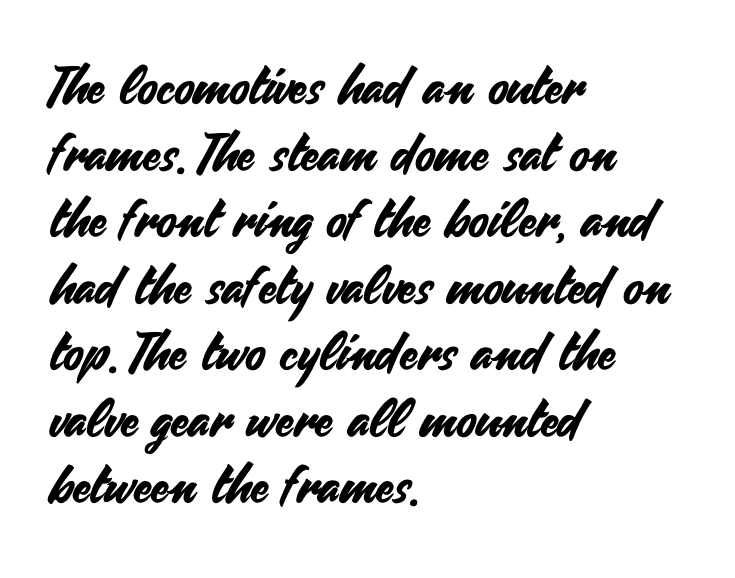
Reading down the column, the eye jumps a familiar distance to each next line. This sample has the flowing, uneven cadence of proportional lettering. You can tell from the bare stems that sans-serif type was used. All the whitespace from short lines collects on the right. Standard letterfit; no display-style spreading of the glyphs.
